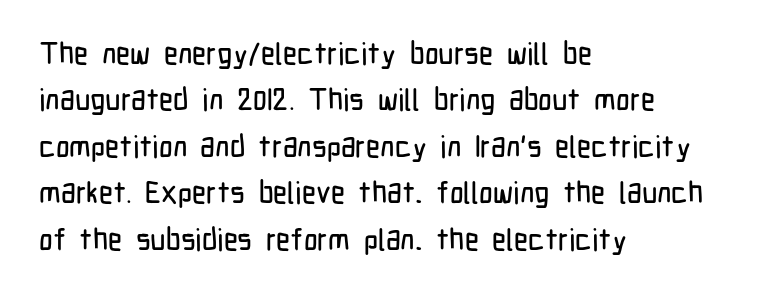
Q: Is the text italic (slanted)? A: No, it is upright.
Q: Is the typeface a serif or a sans-serif typeface? A: Sans-serif.
Q: Is the text underlined? A: No.
Q: How is the paragraph aligned? A: Left-aligned.
Q: Is the spacing between letters normal or unusually wide? A: Normal.
Q: Is the spacing between lines tight, normal or loose? A: Normal.
Q: Width (condensed, normal, or wide)? A: Condensed.
Q: Stroke contrast? A: Low.
Q: x-height? A: Medium.
Q: Monospaced? A: No.
